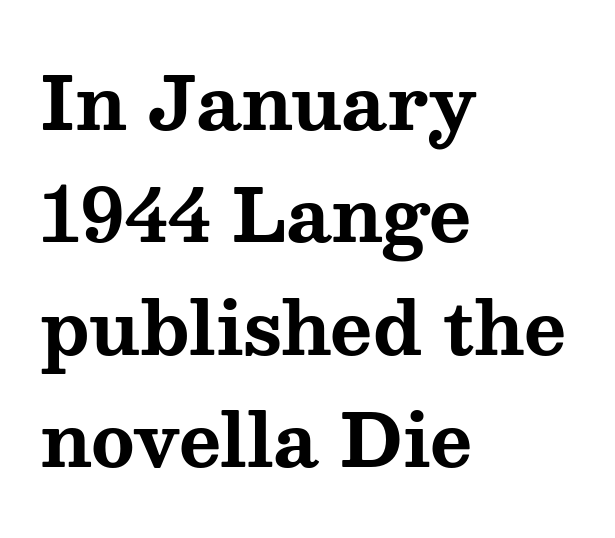
{"serif": "yes", "italic": "no", "bold": "yes", "weight": "bold", "width": "wide", "stroke_contrast": "medium", "x_height": "medium", "monospaced": "no", "underline": "no", "align": "left", "line_spacing": "normal", "line_spacing_ratio": 1.56, "letter_spacing": "normal", "letter_spacing_em": 0.0, "glyph_px": 72}
